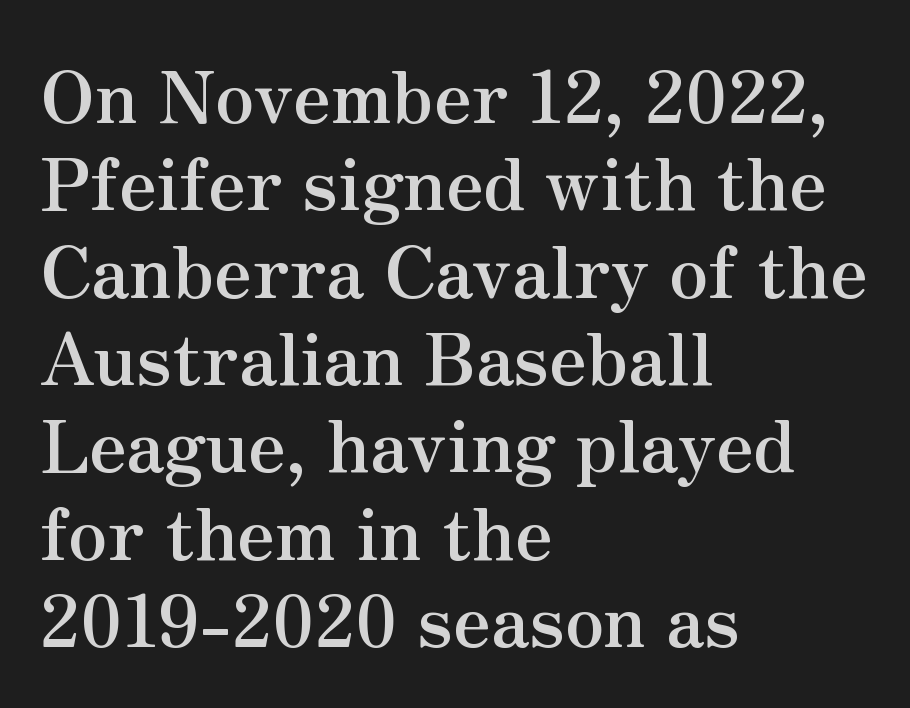
{"serif": "yes", "italic": "no", "bold": "yes", "weight": "semibold", "width": "normal", "stroke_contrast": "medium", "x_height": "small", "monospaced": "no", "underline": "no", "align": "left", "line_spacing_ratio": 1.23, "letter_spacing": "normal", "letter_spacing_em": 0.0, "glyph_px": 71}
